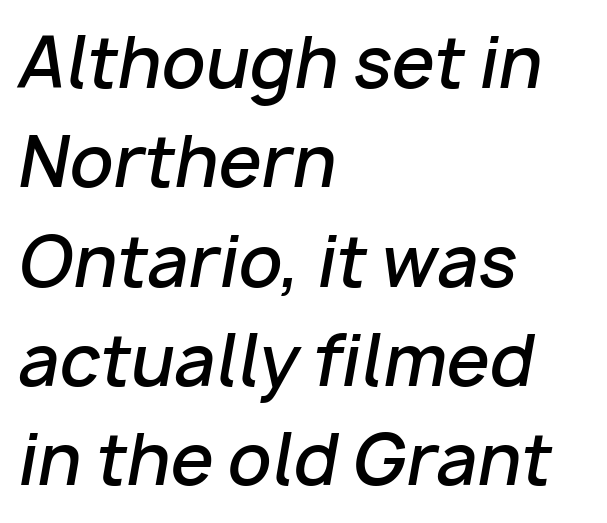
The typography opts for an oblique posture over an upright one. Weight check: semibold — heavier than regular, not quite bold. Compared with typical paragraphs, the rows here are spaced about the same. The rendering uses natural spacing where letterforms have individual widths. Clear beneath every line of the passage.
